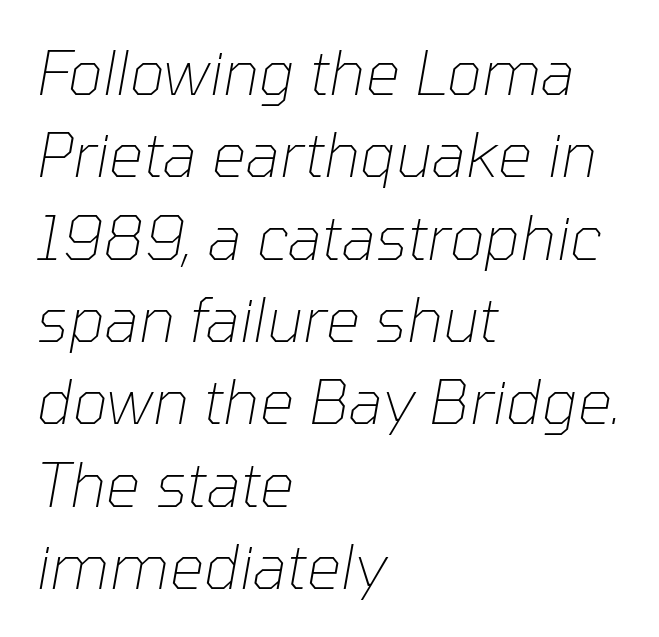
Q: Is the text bold? A: No.
Q: Is the text italic (slanted)? A: Yes, it leans right by about 10 degrees.
Q: Is the text underlined? A: No.
Q: How is the paragraph aligned? A: Left-aligned.
Q: Is the spacing between letters normal or unusually wide? A: Normal.
Q: Is the spacing between lines tight, normal or loose? A: Normal.
Q: Width (condensed, normal, or wide)? A: Normal.
Q: Stroke contrast? A: Low.
Q: x-height? A: Medium.
Q: Monospaced? A: No.
